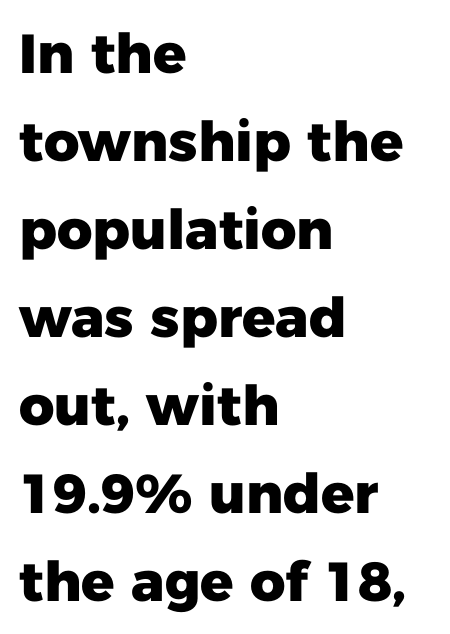
The image shows 55 px heavy sans-serif type, upright; set left-aligned, normal line spacing (1.6x), normal letter spacing, not underlined; low stroke contrast and a medium x-height.
